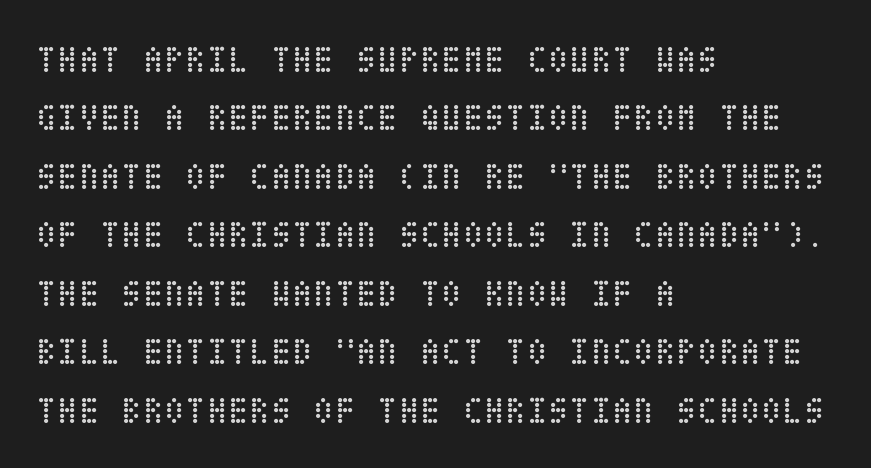
Q: Is the text bold? A: No.
Q: Is the text italic (slanted)? A: No, it is upright.
Q: Is the text underlined? A: No.
Q: How is the paragraph aligned? A: Left-aligned.
Q: Is the spacing between letters normal or unusually wide? A: Normal.
Q: Is the spacing between lines tight, normal or loose? A: Normal.
Q: Width (condensed, normal, or wide)? A: Condensed.
Q: Stroke contrast? A: Low.
Q: x-height? A: Large.
